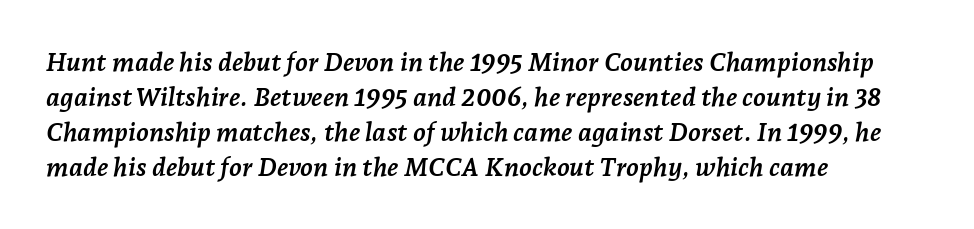
The image shows 26 px bold type, italic (leaning right); set left-aligned, normal line spacing (1.34x), normal letter spacing, not underlined.
